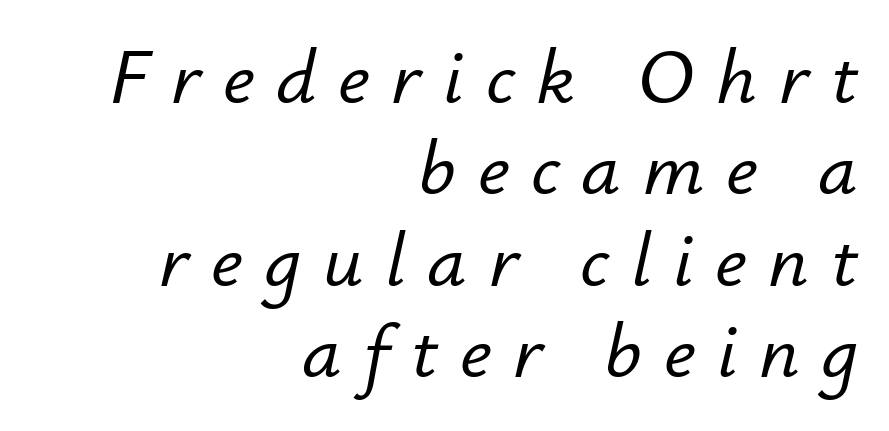
Q: Is the text italic (slanted)? A: Yes, it leans right by about 12 degrees.
Q: Is the text underlined? A: No.
Q: How is the paragraph aligned? A: Right-aligned.
Q: Is the spacing between letters normal or unusually wide? A: Unusually wide.
Q: Width (condensed, normal, or wide)? A: Normal.
Q: Stroke contrast? A: Low.
Q: x-height? A: Small.
Q: Monospaced? A: No.
